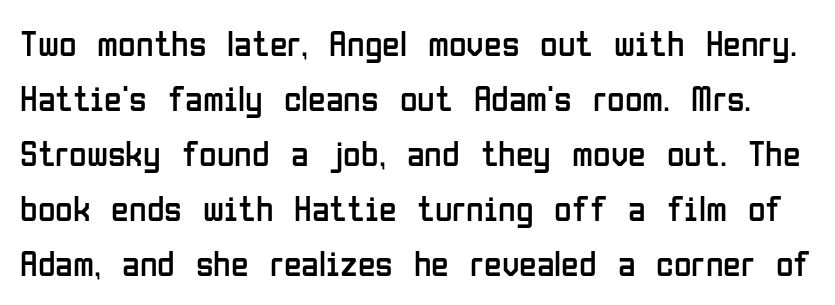
{"serif": "no", "italic": "no", "bold": "no", "weight": "regular", "width": "condensed", "stroke_contrast": "low", "x_height": "medium", "monospaced": "no", "underline": "no", "line_spacing": "normal", "line_spacing_ratio": 1.53, "letter_spacing": "normal", "letter_spacing_em": 0.0, "glyph_px": 36}
